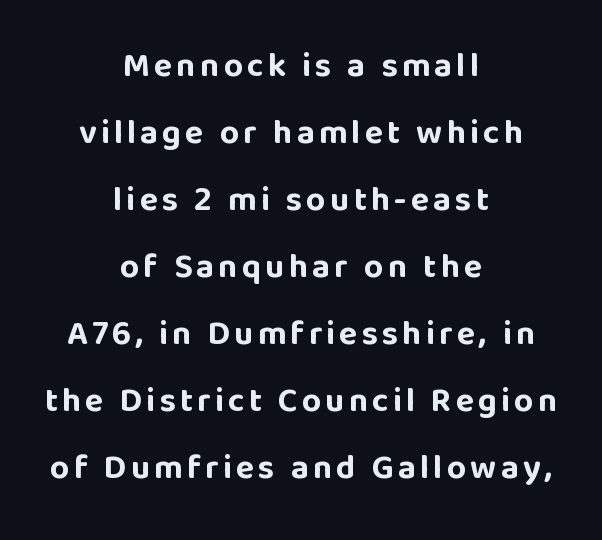
When letters stand straight like this, we call the style roman or upright. Every letter is thick-stroked: bold, no question. Neither beginnings nor endings align; midpoints do. Character widths vary here, with narrow letters taking less room than wide ones.
